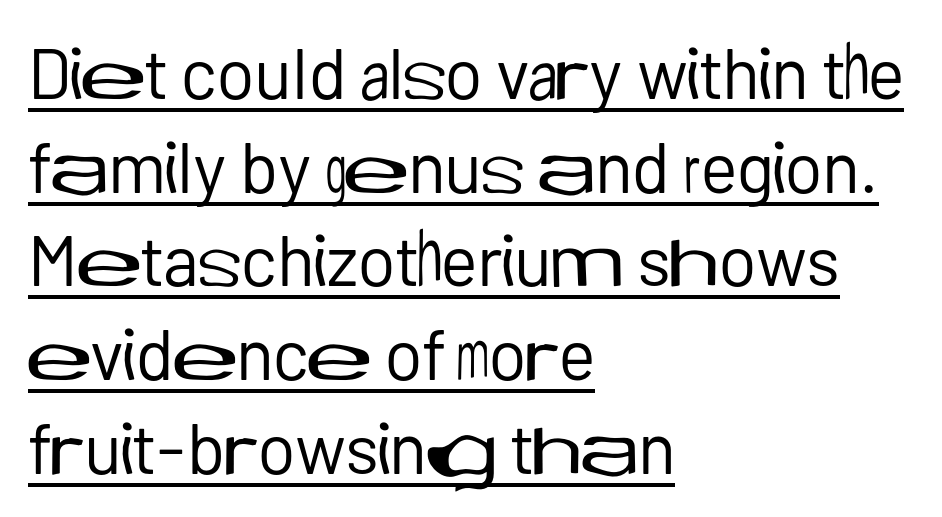
{"serif": "no", "italic": "no", "bold": "no", "weight": "regular", "width": "normal", "stroke_contrast": "low", "x_height": "medium", "monospaced": "no", "underline": "yes", "align": "left", "line_spacing": "normal", "line_spacing_ratio": 1.32, "letter_spacing": "normal", "letter_spacing_em": 0.0, "glyph_px": 71}
